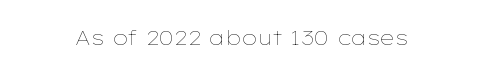
The image shows 20 px text type, upright; set normal letter spacing, not underlined.
